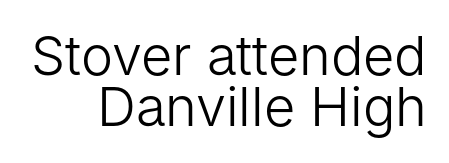
Q: Is the text bold? A: No.
Q: Is the text italic (slanted)? A: No, it is upright.
Q: Is the typeface a serif or a sans-serif typeface? A: Sans-serif.
Q: Is the text underlined? A: No.
Q: How is the paragraph aligned? A: Right-aligned.
Q: Is the spacing between letters normal or unusually wide? A: Normal.
Q: Is the spacing between lines tight, normal or loose? A: Tight.
Q: Width (condensed, normal, or wide)? A: Normal.
Q: Stroke contrast? A: Low.
Q: x-height? A: Medium.
Q: Monospaced? A: No.
